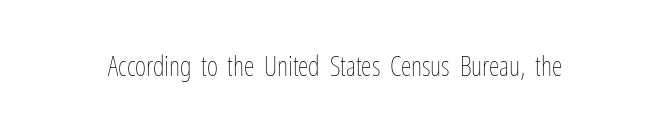
Q: Is the text bold? A: No.
Q: Is the text italic (slanted)? A: No, it is upright.
Q: Is the text underlined? A: No.
Q: Is the spacing between letters normal or unusually wide? A: Normal.
